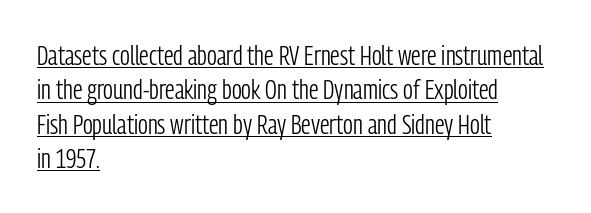
Q: Is the text bold? A: No.
Q: Is the text italic (slanted)? A: No, it is upright.
Q: Is the typeface a serif or a sans-serif typeface? A: Sans-serif.
Q: Is the text underlined? A: Yes.
Q: How is the paragraph aligned? A: Left-aligned.
Q: Is the spacing between letters normal or unusually wide? A: Normal.
Q: Width (condensed, normal, or wide)? A: Condensed.
Q: Stroke contrast? A: Low.
Q: x-height? A: Medium.
Q: Monospaced? A: No.
